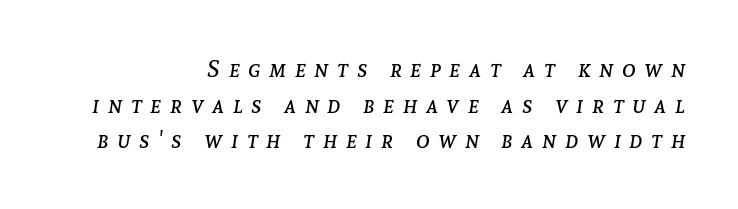
Stems here are at most as thick as an everyday book face. Slanted lettering throughout. The designer left line spacing at the default. Line endings align vertically; line beginnings do not.
